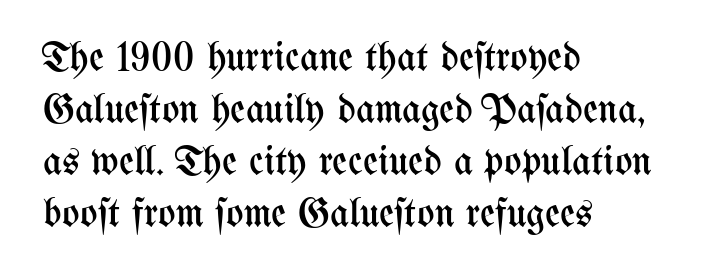
{"italic": "no", "bold": "no", "weight": "regular", "width": "condensed", "stroke_contrast": "medium", "x_height": "medium", "monospaced": "no", "underline": "no", "align": "left", "line_spacing": "normal", "line_spacing_ratio": 1.27, "letter_spacing": "normal", "letter_spacing_em": 0.0, "glyph_px": 41}
